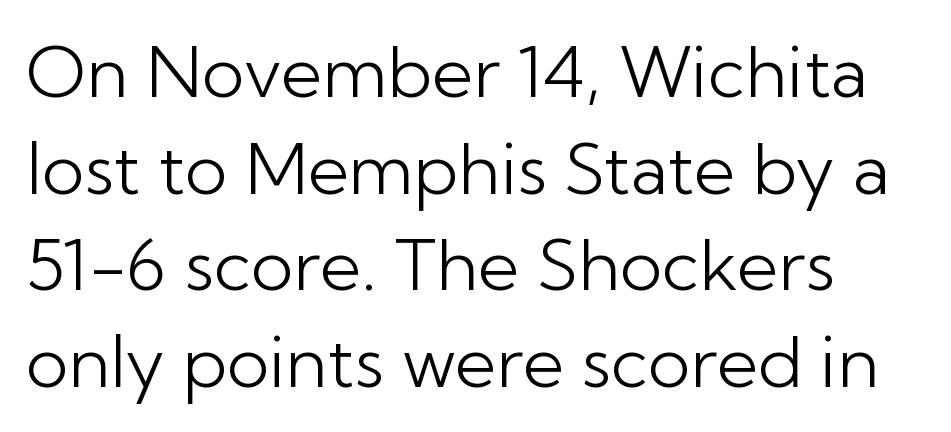
Each row of text sits above clean, open space. The face used here is rendered with its standard letterfit. Line spacing here is normal. Unlike italic type, these characters show no tilt at all. Font category for this specimen: sans-serif.
